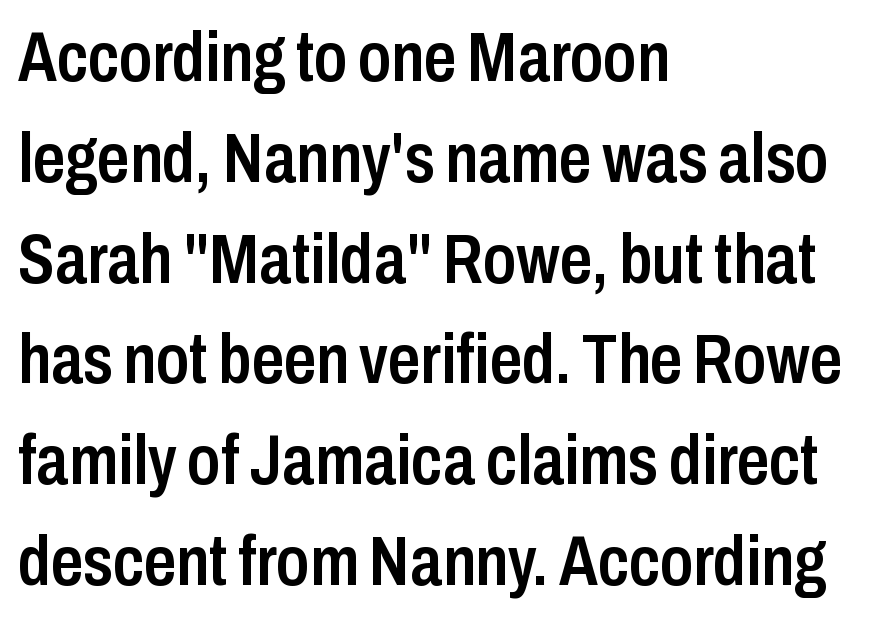
The image shows 71 px semibold, condensed sans-serif type, upright; set left-aligned, normal line spacing (1.42x), normal letter spacing, not underlined; low stroke contrast and a medium x-height.
